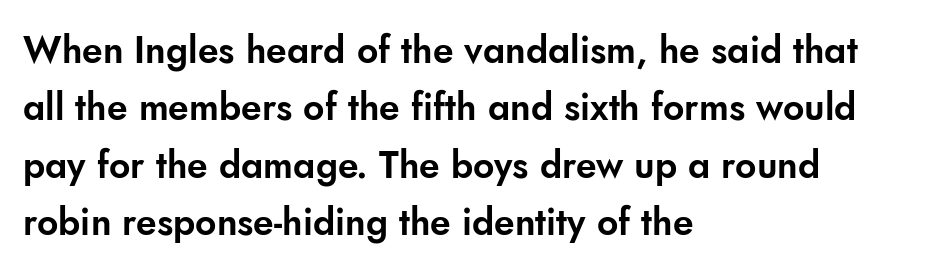
Tracking here is standard; glyphs follow each other at the usual distance. Each letter's strokes conclude bluntly, with no projecting serifs. Leading: standard. A classic flush-left, rag-right setting is used for this passage. The letters stand straight up with perfectly vertical stems.
